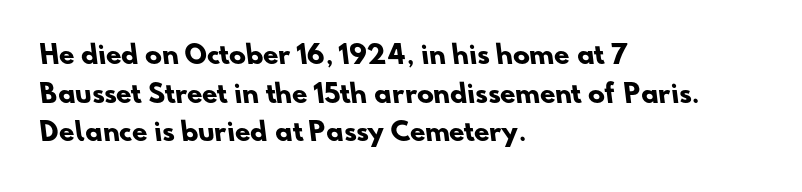
{"bold": "yes", "underline": "no", "align": "left", "line_spacing": "normal", "line_spacing_ratio": 1.55, "letter_spacing": "normal", "letter_spacing_em": 0.0, "glyph_px": 25}
